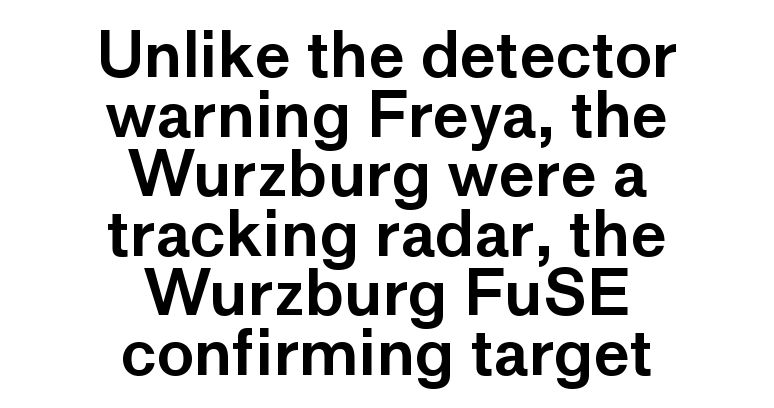
Q: Is the text italic (slanted)? A: No, it is upright.
Q: Is the typeface a serif or a sans-serif typeface? A: Sans-serif.
Q: Is the text underlined? A: No.
Q: How is the paragraph aligned? A: Centered.
Q: Is the spacing between letters normal or unusually wide? A: Normal.
Q: Is the spacing between lines tight, normal or loose? A: Tight.
Q: Width (condensed, normal, or wide)? A: Normal.
Q: Stroke contrast? A: Low.
Q: x-height? A: Medium.
Q: Monospaced? A: No.
